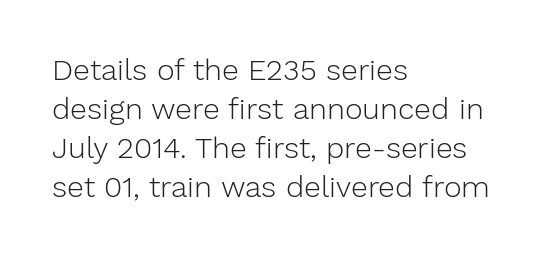
{"serif": "no", "italic": "no", "bold": "no", "weight": "light", "width": "normal", "stroke_contrast": "low", "x_height": "medium", "monospaced": "no", "underline": "no", "align": "left", "line_spacing": "normal", "line_spacing_ratio": 1.3, "letter_spacing": "normal", "letter_spacing_em": 0.0, "glyph_px": 30}
